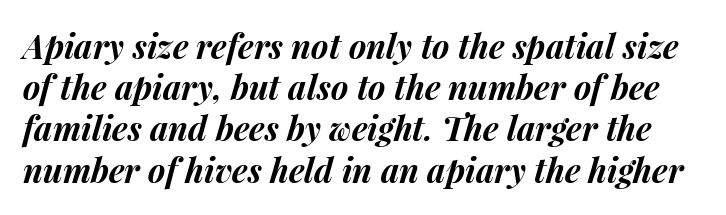
{"italic": "yes", "lean": "right", "slant_degrees": 15, "bold": "yes", "weight": "bold", "width": "normal", "stroke_contrast": "medium", "x_height": "medium", "monospaced": "no", "underline": "no", "line_spacing": "normal", "line_spacing_ratio": 1.25, "letter_spacing": "normal", "letter_spacing_em": 0.0, "glyph_px": 33}
